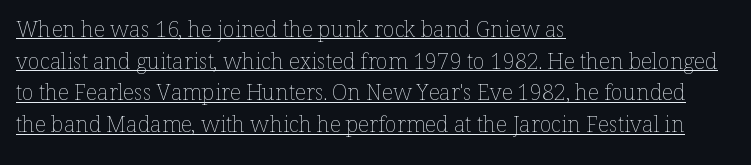
The image shows 22 px text type, upright; set left-aligned, normal line spacing (1.44x), normal letter spacing, underlined.
